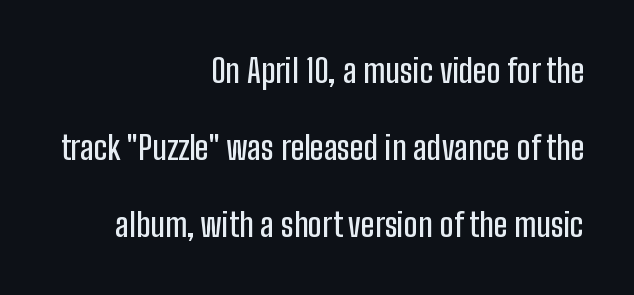
Q: Is the text italic (slanted)? A: No, it is upright.
Q: Is the typeface a serif or a sans-serif typeface? A: Sans-serif.
Q: Is the text underlined? A: No.
Q: How is the paragraph aligned? A: Right-aligned.
Q: Is the spacing between letters normal or unusually wide? A: Normal.
Q: Is the spacing between lines tight, normal or loose? A: Loose.
Q: Width (condensed, normal, or wide)? A: Condensed.
Q: Stroke contrast? A: Low.
Q: x-height? A: Medium.
Q: Monospaced? A: No.
